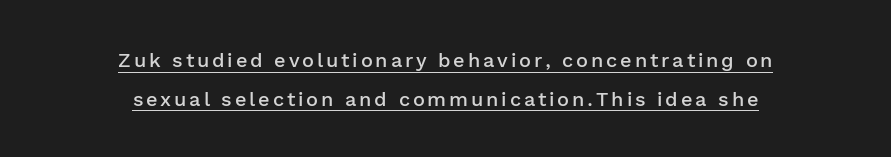
{"italic": "no", "bold": "semi", "underline": "yes", "align": "center", "line_spacing": "loose", "line_spacing_ratio": 1.94, "glyph_px": 20}
